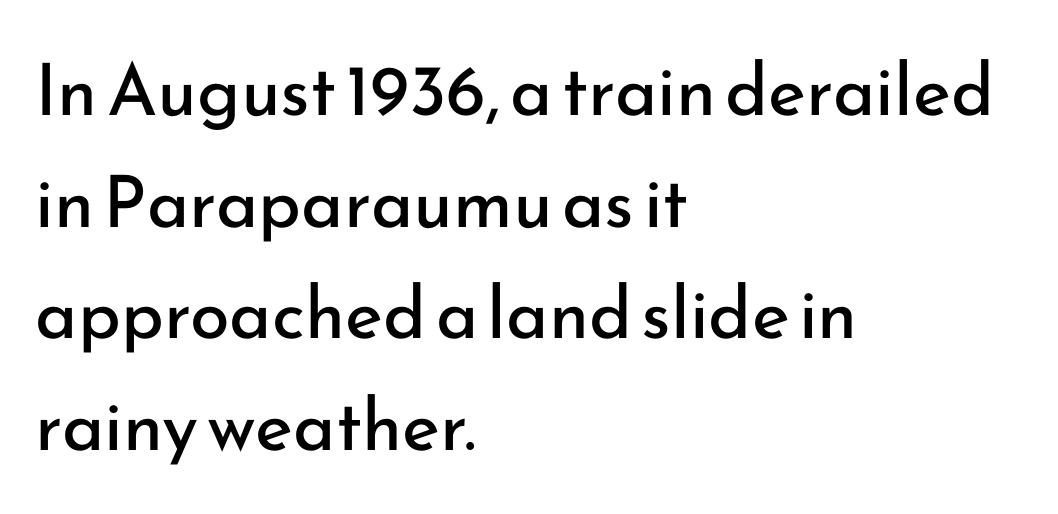
The image shows 72 px regular-weight sans-serif type, upright; set left-aligned, normal line spacing (1.55x), normal letter spacing, not underlined; low stroke contrast and a small x-height.
